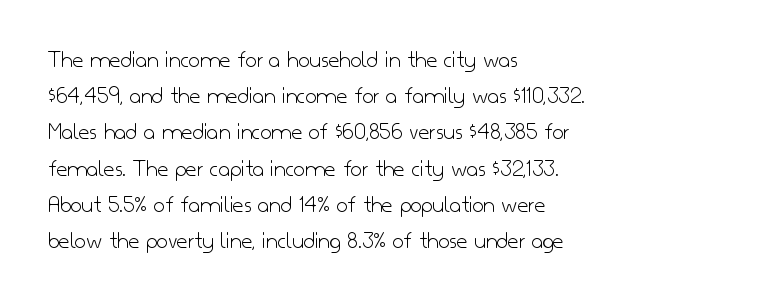
The image shows 24 px text type, upright; set left-aligned, normal line spacing (1.51x), normal letter spacing, not underlined.
